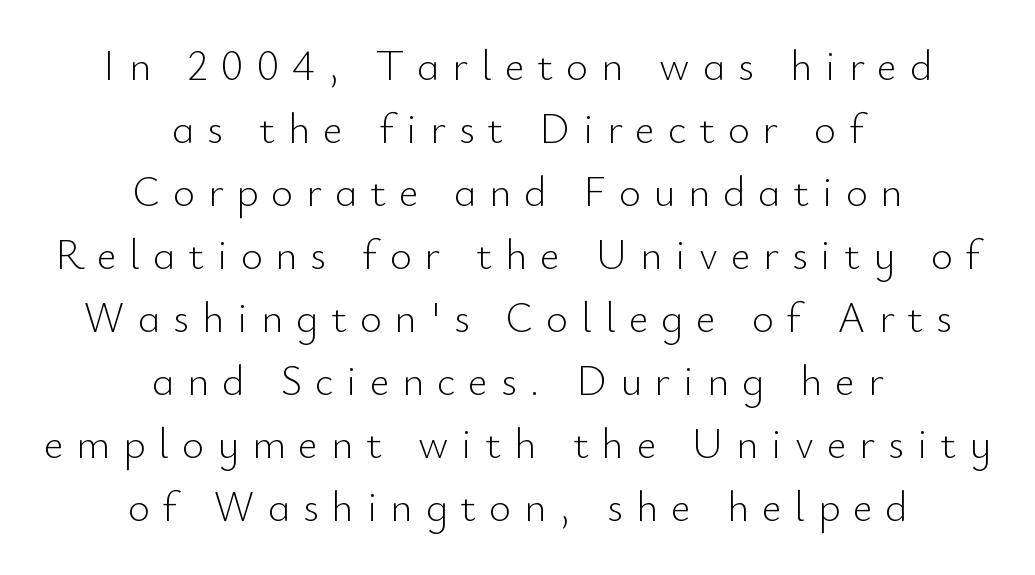
{"serif": "no", "italic": "no", "bold": "no", "weight": "light", "width": "normal", "stroke_contrast": "low", "x_height": "small", "monospaced": "no", "underline": "no", "align": "center", "line_spacing": "normal", "line_spacing_ratio": 1.5, "letter_spacing": "wide", "letter_spacing_em": 0.31, "glyph_px": 42}
